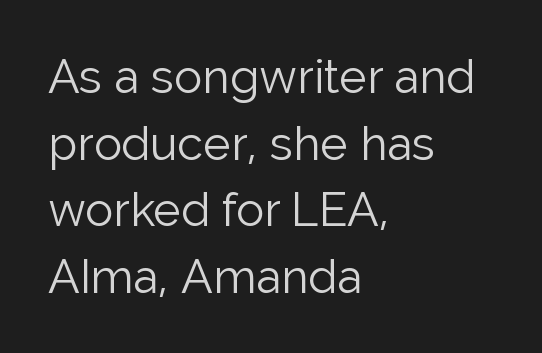
{"serif": "no", "italic": "no", "bold": "no", "weight": "light", "width": "normal", "stroke_contrast": "low", "x_height": "medium", "monospaced": "no", "underline": "no", "align": "left", "line_spacing": "normal", "line_spacing_ratio": 1.42, "letter_spacing": "normal", "letter_spacing_em": 0.0, "glyph_px": 47}
